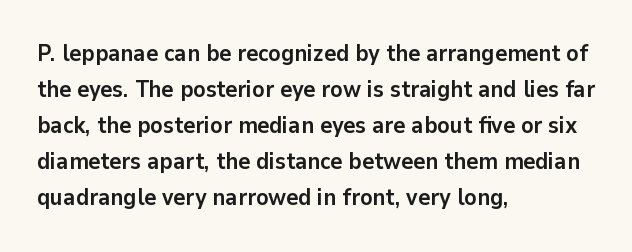
Notice how descenders clear the ascenders below comfortably — that's standard leading. The sample has been set heavy, in full bold. Italic? Not at all — the glyphs are vertical. A bare baseline throughout the passage. The rag falls on the right side of this text block. Inter-character spacing is left at the font's built-in metrics.
